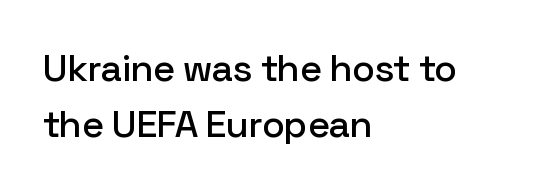
Q: Is the text italic (slanted)? A: No, it is upright.
Q: Is the typeface a serif or a sans-serif typeface? A: Sans-serif.
Q: Is the text underlined? A: No.
Q: How is the paragraph aligned? A: Left-aligned.
Q: Is the spacing between letters normal or unusually wide? A: Normal.
Q: Is the spacing between lines tight, normal or loose? A: Normal.
Q: Width (condensed, normal, or wide)? A: Normal.
Q: Stroke contrast? A: Low.
Q: x-height? A: Medium.
Q: Monospaced? A: No.
